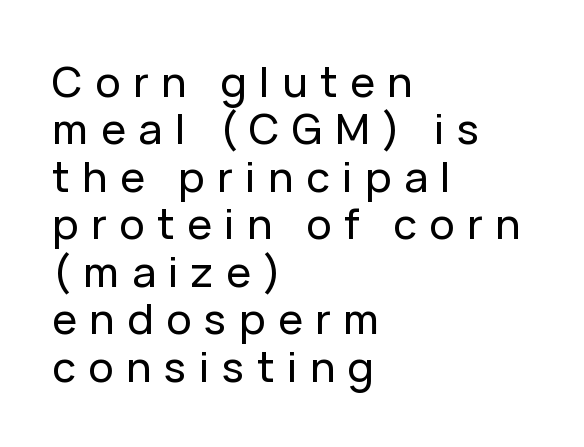
{"serif": "no", "italic": "no", "width": "normal", "stroke_contrast": "low", "x_height": "medium", "monospaced": "no", "underline": "no", "align": "left", "line_spacing": "tight", "line_spacing_ratio": 1.13, "letter_spacing": "wide", "letter_spacing_em": 0.3, "glyph_px": 42}
